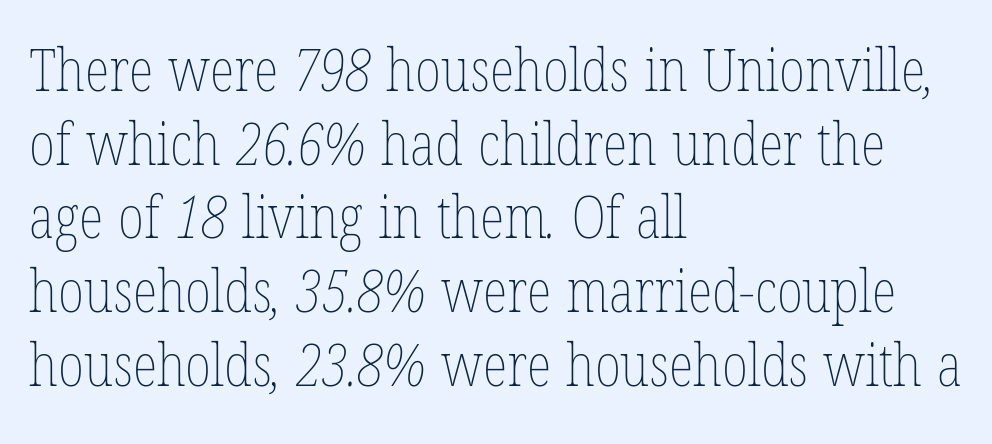
Q: Is the text bold? A: No.
Q: Is the text underlined? A: No.
Q: How is the paragraph aligned? A: Left-aligned.
Q: Is the spacing between letters normal or unusually wide? A: Normal.
Q: Is the spacing between lines tight, normal or loose? A: Normal.
Q: Width (condensed, normal, or wide)? A: Condensed.
Q: Stroke contrast? A: Low.
Q: x-height? A: Medium.
Q: Monospaced? A: No.
